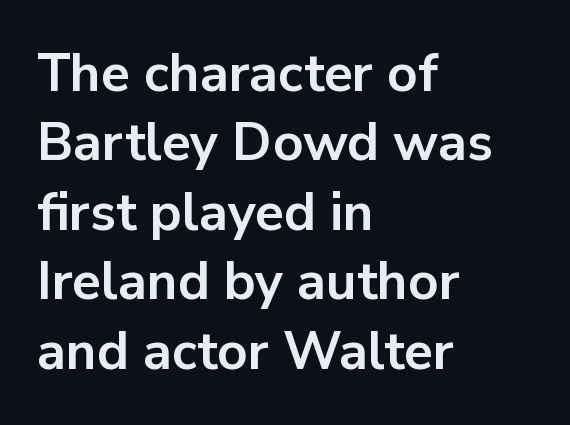
You could not count columns in this text — the font is proportionally spaced. Each word holds together tightly as a unit, with standard inter-letter gaps. Summary of vertical rhythm: regular, with standard interline spacing. The space beneath each line is pristine and unruled. Note: no serifs on the glyphs. Does the lettering tilt? It doesn't — this is upright.
